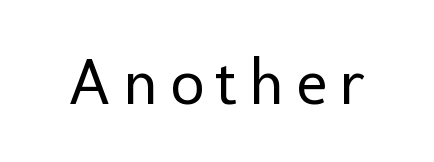
Q: Is the text bold? A: No.
Q: Is the text italic (slanted)? A: No, it is upright.
Q: Is the typeface a serif or a sans-serif typeface? A: Sans-serif.
Q: Is the text underlined? A: No.
Q: Width (condensed, normal, or wide)? A: Normal.
Q: Stroke contrast? A: Low.
Q: x-height? A: Medium.
Q: Monospaced? A: No.
